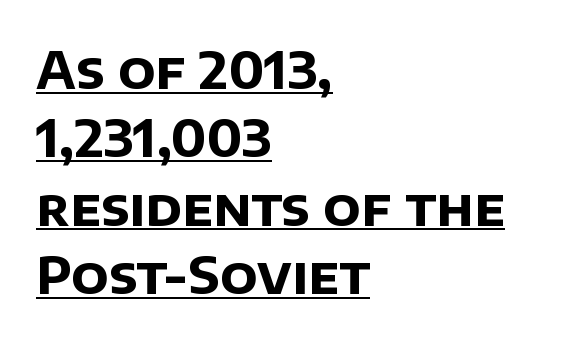
{"serif": "no", "bold": "yes", "weight": "bold", "width": "normal", "stroke_contrast": "low", "x_height": "large", "monospaced": "no", "underline": "yes", "align": "left", "line_spacing": "normal", "line_spacing_ratio": 1.34, "letter_spacing": "normal", "letter_spacing_em": 0.0, "glyph_px": 51}
